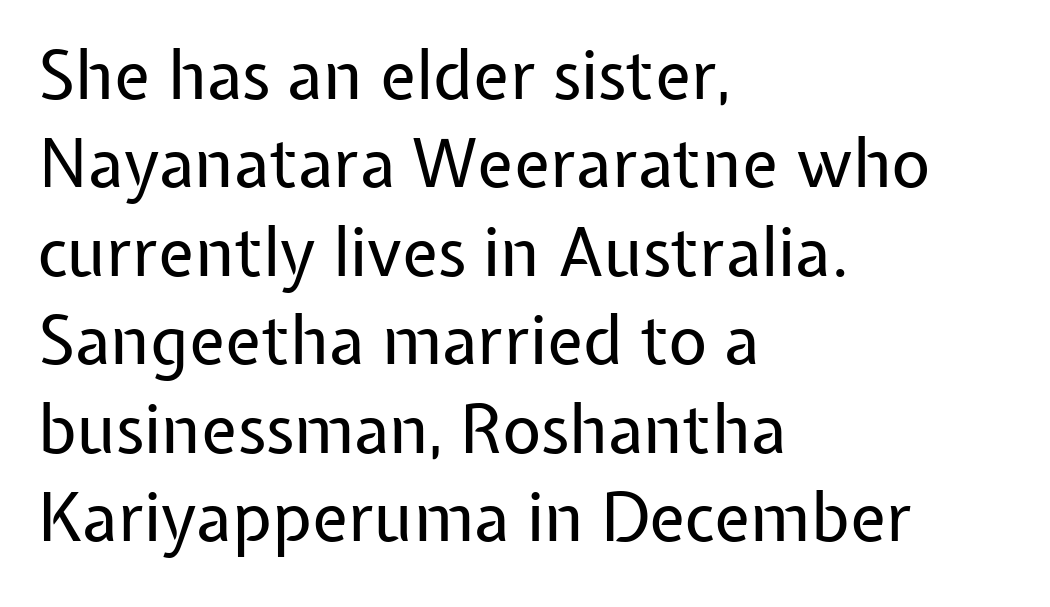
Characters follow at the spacing the type designer built in. Type style note: lacks serifs. Each stroke keeps to a modest, everyday thickness or less. The designer left line spacing at the default. Underlining? Definitely not there.
